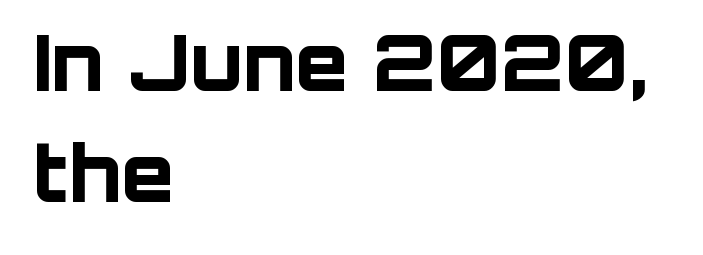
{"serif": "no", "italic": "no", "bold": "yes", "weight": "bold", "width": "normal", "stroke_contrast": "low", "x_height": "large", "monospaced": "no", "underline": "no", "align": "left", "line_spacing": "normal", "line_spacing_ratio": 1.44, "letter_spacing": "normal", "letter_spacing_em": 0.0, "glyph_px": 77}
